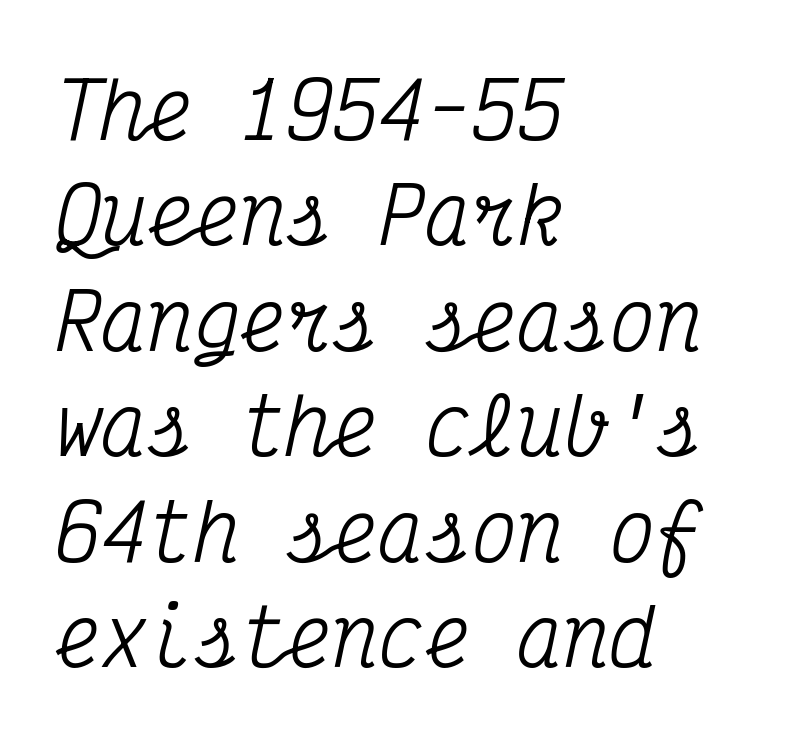
The image shows 77 px condensed serif type, italic (leaning right), monospaced; set left-aligned, normal line spacing (1.37x), normal letter spacing, not underlined; medium stroke contrast and a medium x-height.
